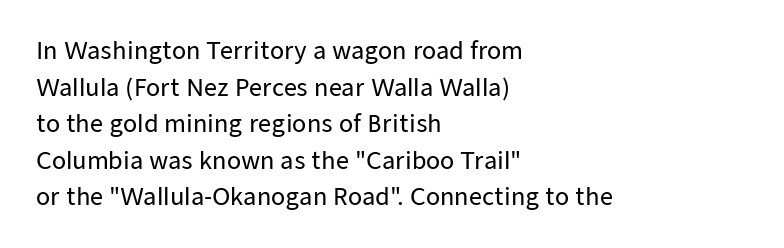
{"italic": "no", "underline": "no", "align": "left", "line_spacing": "normal", "line_spacing_ratio": 1.59, "letter_spacing": "normal", "letter_spacing_em": 0.0, "glyph_px": 23}
